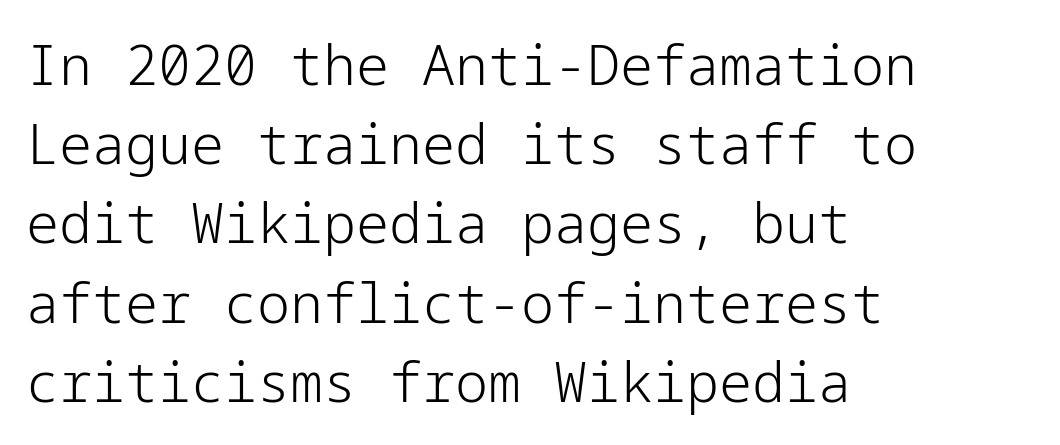
The image shows 55 px light sans-serif type, upright; set left-aligned, normal line spacing (1.44x), normal letter spacing, not underlined; low stroke contrast and a medium x-height.
